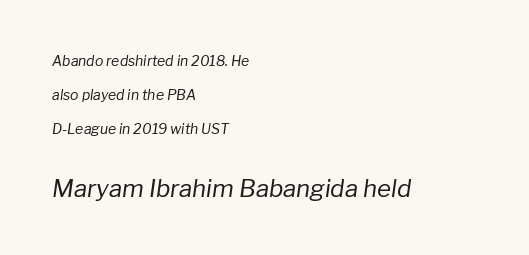
{"italic": "yes", "lean": "right", "slant_degrees": 8, "bold": "no", "underline": "no", "align": "left", "line_spacing": "loose", "line_spacing_ratio": 2.42, "letter_spacing": "normal", "letter_spacing_em": 0.0, "larger_block": "second", "size_ratio": 1.71, "glyph_px": 24}
